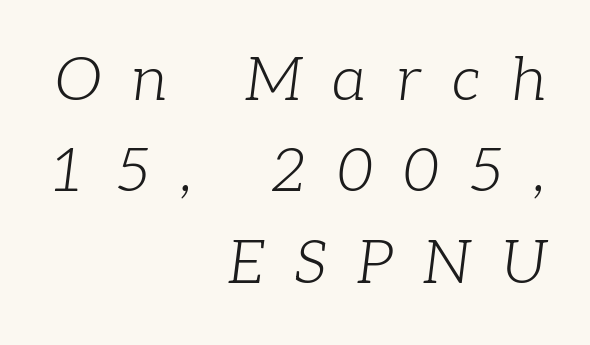
The ragged edge is on the left, which tells us the setting is flush right. The axis of the letterforms is tilted away from vertical. Words appear elongated and porous because spacing is wide. The zone under the glyphs is completely vacant. To sum up the face: it has serifs.
